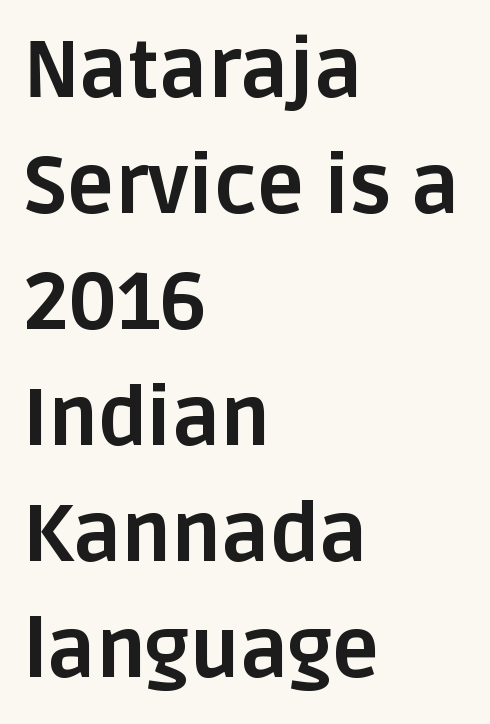
Q: Is the text bold? A: Yes.
Q: Is the text italic (slanted)? A: No, it is upright.
Q: Is the typeface a serif or a sans-serif typeface? A: Sans-serif.
Q: Is the text underlined? A: No.
Q: How is the paragraph aligned? A: Left-aligned.
Q: Is the spacing between letters normal or unusually wide? A: Normal.
Q: Is the spacing between lines tight, normal or loose? A: Normal.
Q: Width (condensed, normal, or wide)? A: Normal.
Q: Stroke contrast? A: Low.
Q: x-height? A: Large.
Q: Monospaced? A: No.
